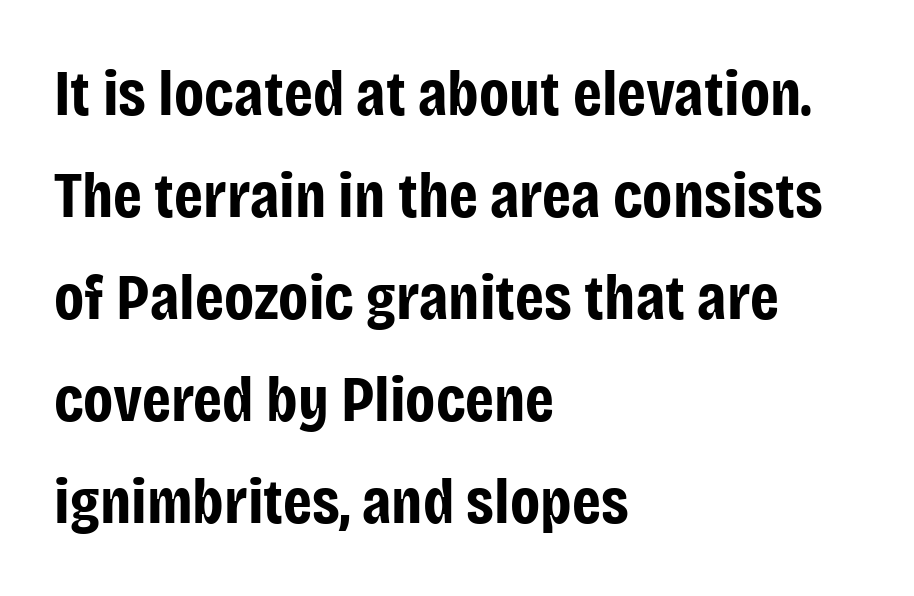
The string is rendered with underlining switched off. Every row of glyphs begins at an identical x-position on the left. A typesetter would label this face a sans. Students, this is bold: see how much ink each stroke carries.
